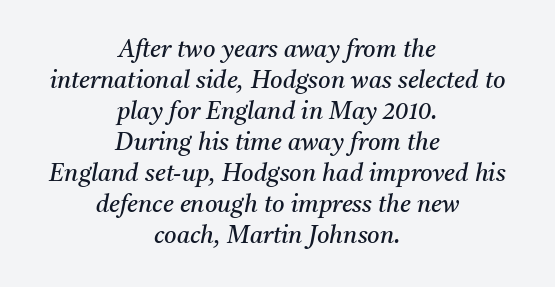
{"italic": "yes", "lean": "right", "slant_degrees": 11, "bold": "no", "underline": "no", "align": "center", "line_spacing": "normal", "line_spacing_ratio": 1.29, "letter_spacing": "normal", "letter_spacing_em": 0.0, "glyph_px": 24}
